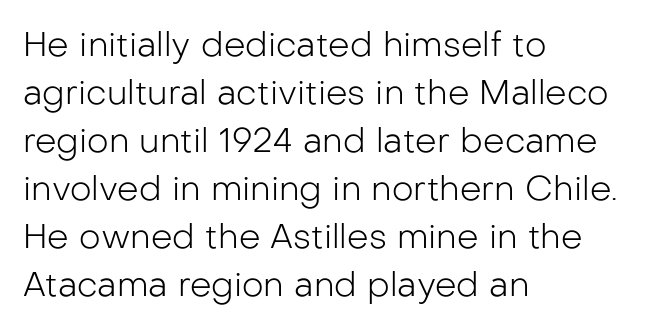
The image shows 34 px light sans-serif type, upright; set left-aligned, normal line spacing (1.41x), normal letter spacing, not underlined; low stroke contrast and a medium x-height.
